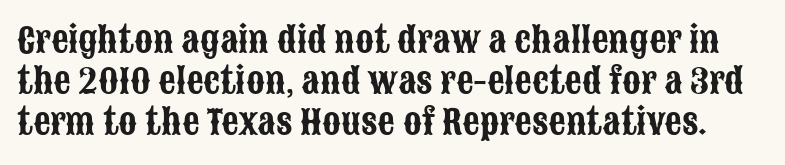
{"serif": "no", "italic": "no", "width": "condensed", "stroke_contrast": "low", "x_height": "large", "monospaced": "no", "underline": "no", "line_spacing_ratio": 1.21, "letter_spacing": "normal", "letter_spacing_em": 0.0, "glyph_px": 34}
